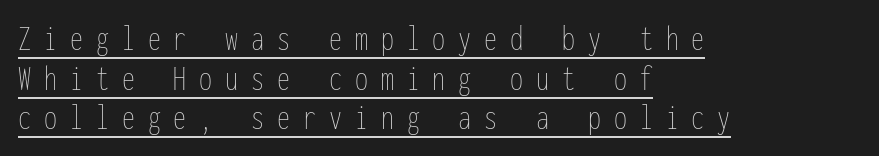
Q: Is the text bold? A: No.
Q: Is the text italic (slanted)? A: No, it is upright.
Q: Is the text underlined? A: Yes.
Q: How is the paragraph aligned? A: Left-aligned.
Q: Is the spacing between letters normal or unusually wide? A: Unusually wide.
Q: Is the spacing between lines tight, normal or loose? A: Tight.
Q: Width (condensed, normal, or wide)? A: Condensed.
Q: Stroke contrast? A: Low.
Q: x-height? A: Medium.
Q: Monospaced? A: Yes.
